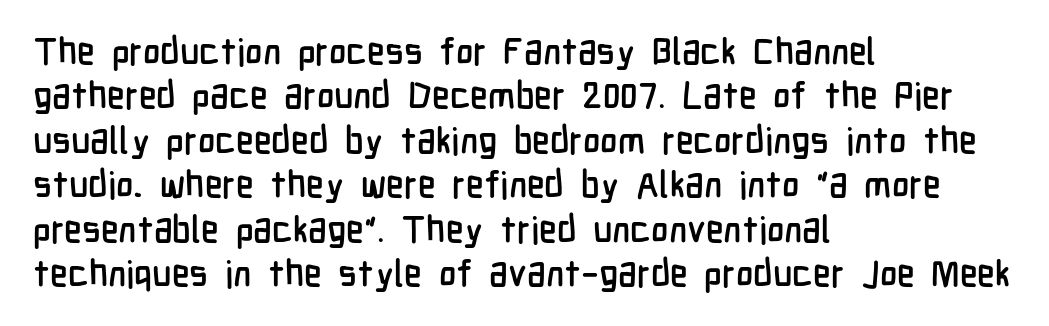
Each line starts at the same left margin while the right side varies. The rendering shows plain stroke endings on the letterforms — a sans-serif design. Beneath every word, the page is bare. Compared with typical body copy, the letter spacing here is the same. The type sits square on the baseline with zero lean. Looks like regular typesetting: each glyph gets only the width it needs.
